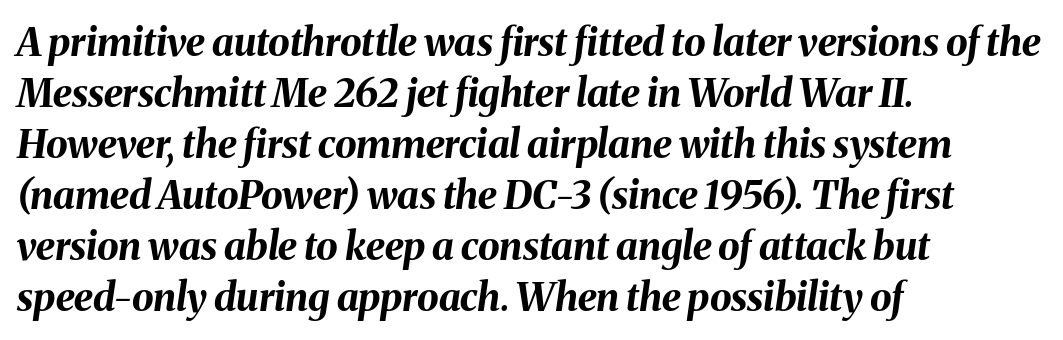
The image shows 39 px bold type, italic (leaning right); set left-aligned, normal line spacing (1.31x), normal letter spacing, not underlined; medium stroke contrast and a medium x-height.
